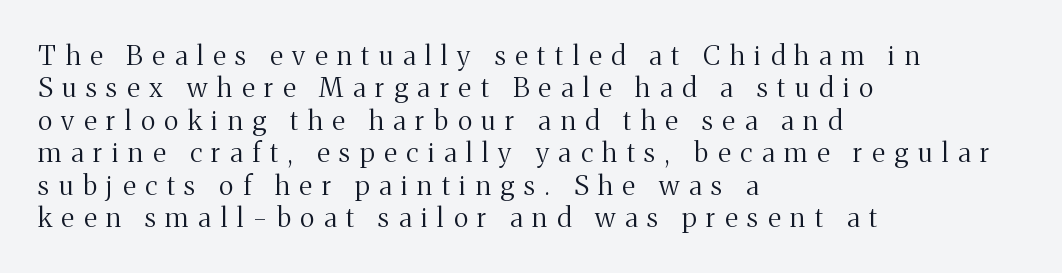
{"italic": "no", "bold": "no", "underline": "no", "align": "left", "line_spacing_ratio": 1.2, "letter_spacing": "wide", "letter_spacing_em": 0.36, "glyph_px": 27}
